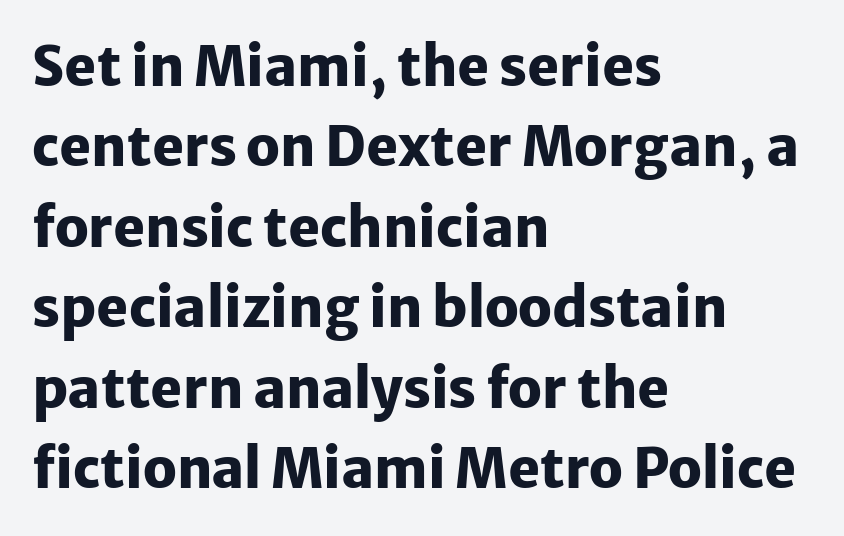
{"serif": "no", "italic": "no", "bold": "yes", "weight": "heavy", "width": "normal", "stroke_contrast": "low", "x_height": "medium", "monospaced": "no", "underline": "no", "align": "left", "line_spacing": "normal", "line_spacing_ratio": 1.49, "letter_spacing": "normal", "letter_spacing_em": 0.0, "glyph_px": 54}
